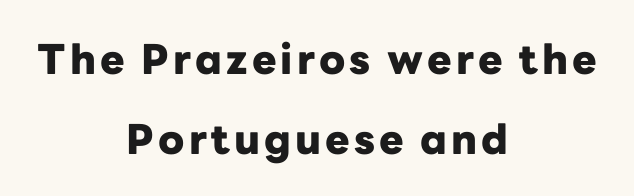
Leftover space on each line is divided equally before and after the words. The face used here is a sans, in the tradition of grotesques and geometrics. Is this a fixed-width face? No — the glyphs have proportional, varying widths. You'd pick this weight for a headline — it's a proper bold. Lines of text with bare space underneath. No italicization has been applied; the sample stays upright.
